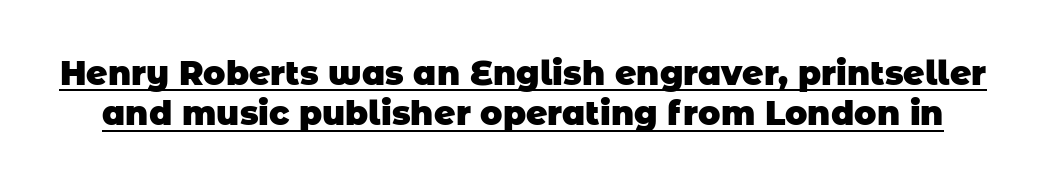
Q: Is the text bold? A: Yes.
Q: Is the typeface a serif or a sans-serif typeface? A: Sans-serif.
Q: Is the text underlined? A: Yes.
Q: Is the spacing between letters normal or unusually wide? A: Normal.
Q: Width (condensed, normal, or wide)? A: Normal.
Q: Stroke contrast? A: Low.
Q: x-height? A: Large.
Q: Monospaced? A: No.
